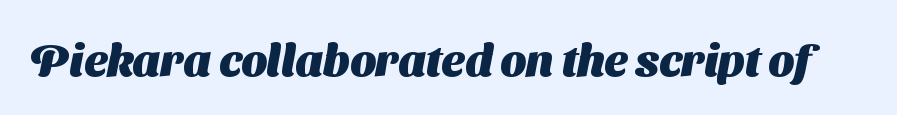
Q: Is the text bold? A: Yes.
Q: Is the typeface a serif or a sans-serif typeface? A: Sans-serif.
Q: Is the text underlined? A: No.
Q: Is the spacing between letters normal or unusually wide? A: Normal.
Q: Width (condensed, normal, or wide)? A: Normal.
Q: Stroke contrast? A: Medium.
Q: x-height? A: Medium.
Q: Monospaced? A: No.
